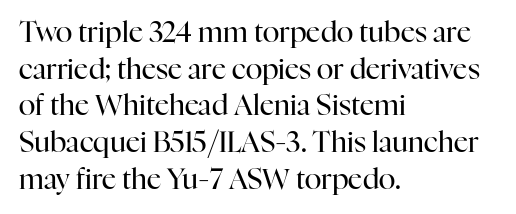
The passage shown has conventional tracking throughout. Beneath every word, the page is bare. Is this a fixed-width face? No — the glyphs have proportional, varying widths. A typesetter would call this leading conventional body-copy spacing.
